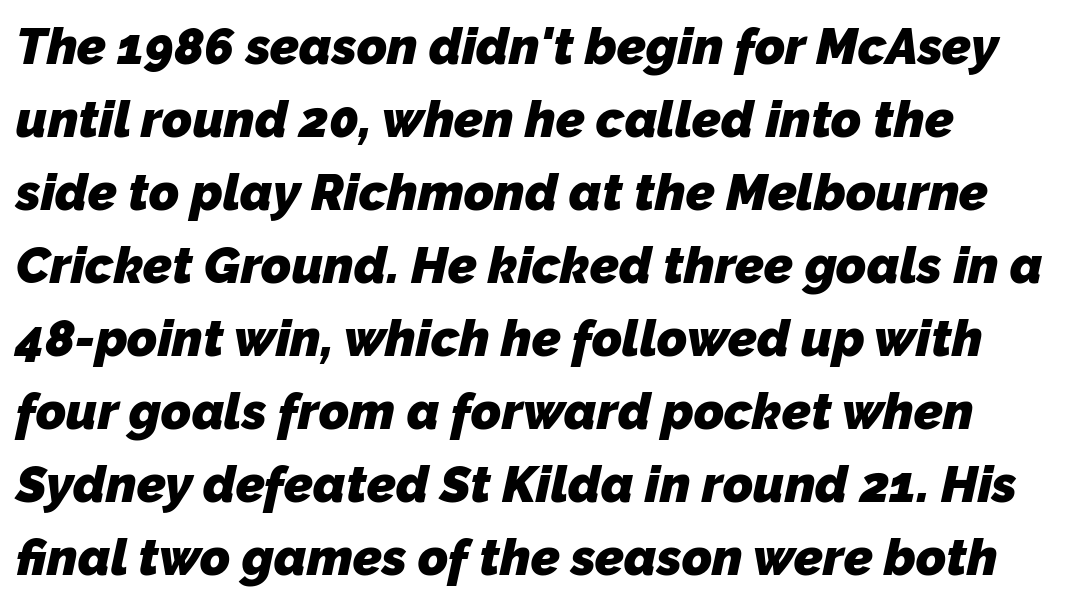
{"serif": "no", "bold": "yes", "weight": "heavy", "width": "normal", "stroke_contrast": "low", "x_height": "medium", "monospaced": "no", "underline": "no", "align": "left", "line_spacing": "normal", "line_spacing_ratio": 1.43, "letter_spacing": "normal", "letter_spacing_em": 0.0, "glyph_px": 51}
